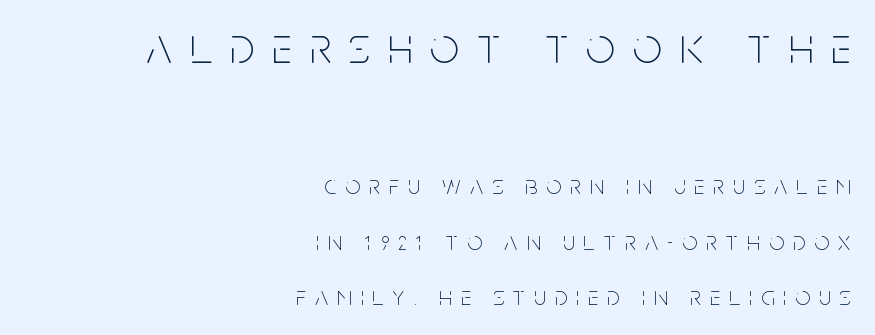
Q: Is the text bold? A: No.
Q: Is the text italic (slanted)? A: No, it is upright.
Q: Is the typeface a serif or a sans-serif typeface? A: Sans-serif.
Q: Is the text underlined? A: No.
Q: How is the paragraph aligned? A: Right-aligned.
Q: Is the spacing between letters normal or unusually wide? A: Unusually wide.
Q: Is the spacing between lines tight, normal or loose? A: Loose.
Q: Which block of text is set in a larger size, the first (top) or the second (bottom)? A: The first (top) one.
Q: Width (condensed, normal, or wide)? A: Condensed.
Q: Stroke contrast? A: Low.
Q: x-height? A: Large.
Q: Monospaced? A: No.
